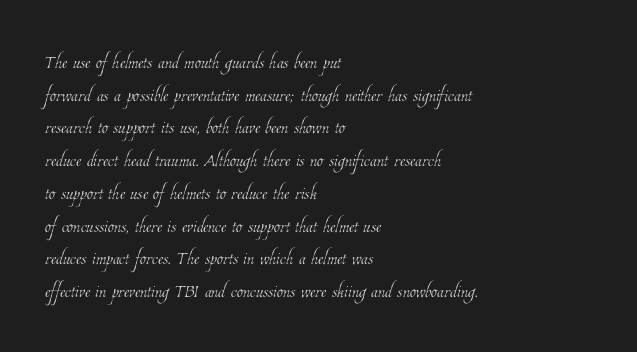
The image shows 25 px text type; set left-aligned, normal line spacing (1.31x), normal letter spacing, not underlined.
